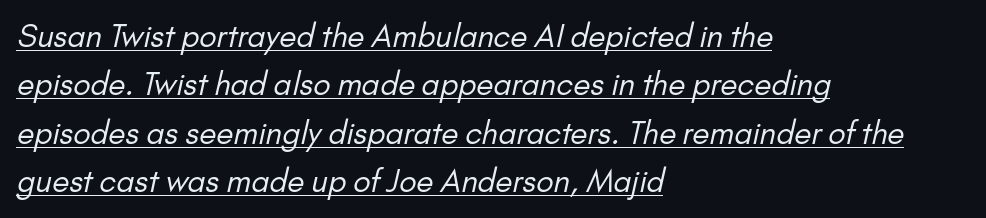
The image shows 31 px regular-weight sans-serif type; set left-aligned, normal line spacing (1.56x), normal letter spacing, underlined; low stroke contrast and a small x-height.
